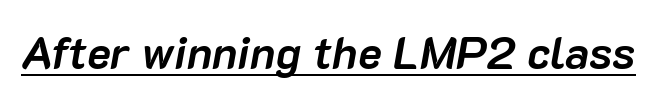
{"italic": "yes", "lean": "right", "slant_degrees": 10, "bold": "yes", "weight": "semibold", "width": "normal", "stroke_contrast": "low", "x_height": "medium", "monospaced": "no", "underline": "yes", "letter_spacing": "normal", "letter_spacing_em": 0.0, "glyph_px": 45}
